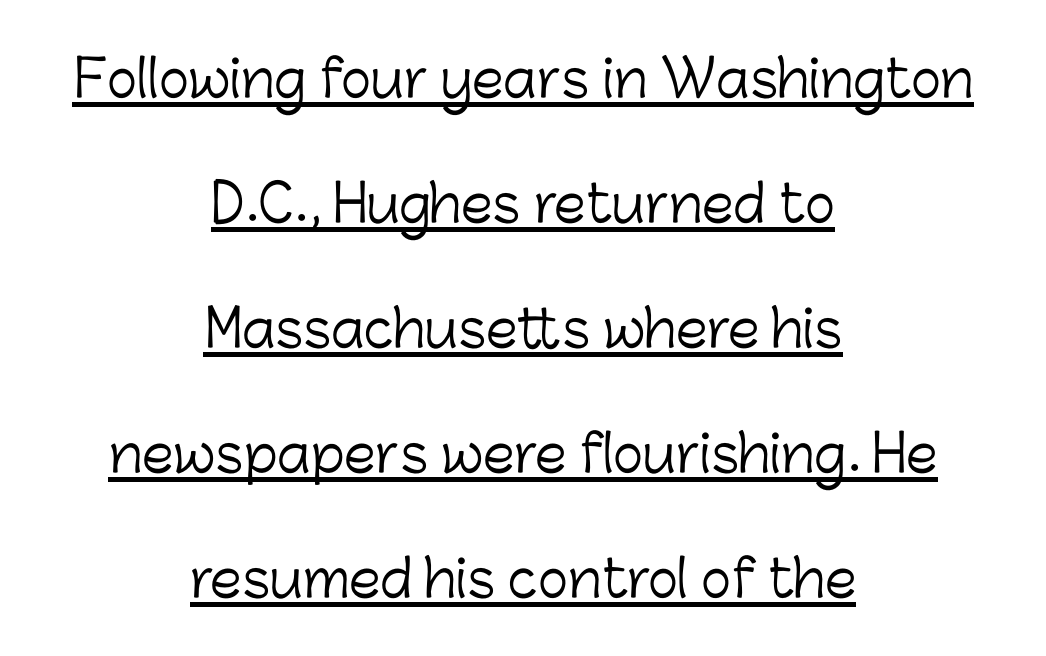
{"serif": "no", "italic": "no", "bold": "no", "weight": "light", "width": "normal", "stroke_contrast": "low", "x_height": "medium", "monospaced": "no", "underline": "yes", "align": "center", "line_spacing": "loose", "line_spacing_ratio": 2.45, "letter_spacing": "normal", "letter_spacing_em": 0.0, "glyph_px": 51}
